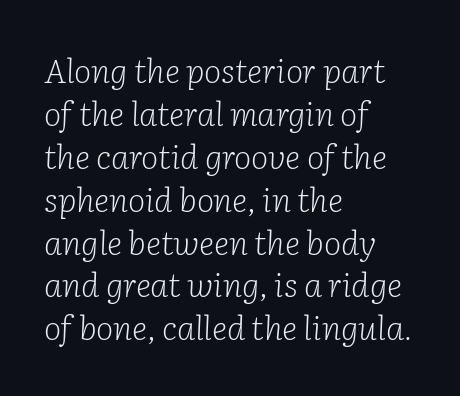
Proportional: the letters do not fall into vertical columns. The space directly below the letters is spotless. In terms of letterform style, serifs are clearly present. Letter spacing: default. If you drew a line through each stem, it would be angled. Baseline-to-baseline distance is the conventional proportion of letter height.
